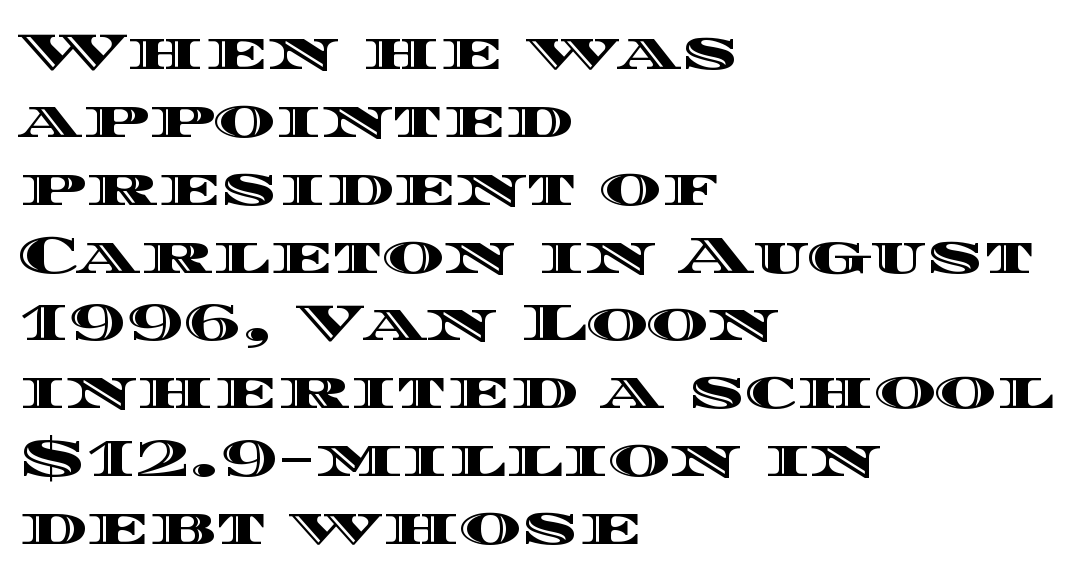
{"italic": "no", "width": "wide", "x_height": "large", "monospaced": "no", "underline": "no", "align": "left", "line_spacing": "normal", "line_spacing_ratio": 1.28, "letter_spacing": "normal", "letter_spacing_em": 0.0, "glyph_px": 53}
